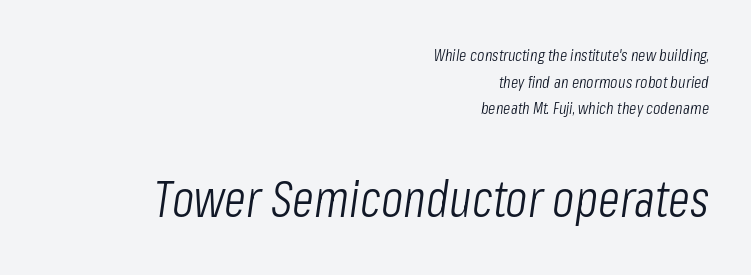
{"italic": "yes", "lean": "right", "slant_degrees": 8, "bold": "no", "weight": "light", "width": "condensed", "stroke_contrast": "low", "x_height": "medium", "monospaced": "no", "underline": "no", "align": "right", "line_spacing": "normal", "line_spacing_ratio": 1.56, "letter_spacing": "normal", "letter_spacing_em": 0.0, "larger_block": "second", "size_ratio": 3.0, "glyph_px": 51}
